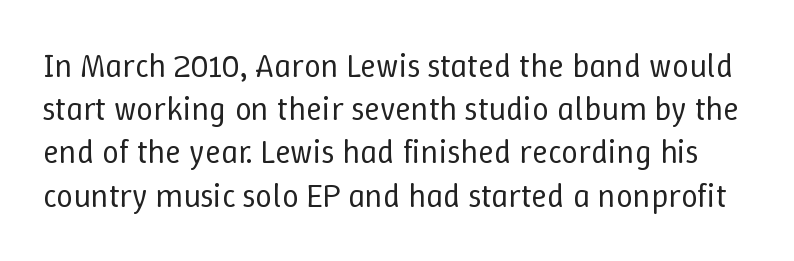
The image shows 33 px regular-weight type, upright; set normal line spacing (1.31x), normal letter spacing, not underlined; low stroke contrast and a medium x-height.
